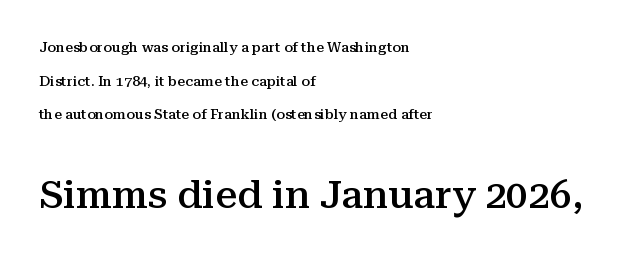
Q: Is the text bold? A: Semi-bold.
Q: Is the text italic (slanted)? A: No, it is upright.
Q: Is the typeface a serif or a sans-serif typeface? A: Serif.
Q: Is the text underlined? A: No.
Q: How is the paragraph aligned? A: Left-aligned.
Q: Is the spacing between letters normal or unusually wide? A: Normal.
Q: Is the spacing between lines tight, normal or loose? A: Loose.
Q: Which block of text is set in a larger size, the first (top) or the second (bottom)? A: The second (bottom) one.
Q: Width (condensed, normal, or wide)? A: Normal.
Q: Stroke contrast? A: Medium.
Q: x-height? A: Medium.
Q: Monospaced? A: No.
